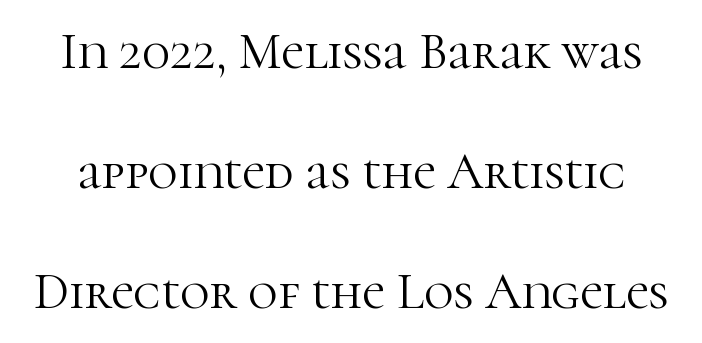
The image shows 51 px light serif type, upright; set loose line spacing (2.35x), normal letter spacing, not underlined; high stroke contrast and a medium x-height.
